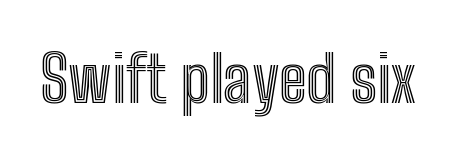
Q: Is the text italic (slanted)? A: No, it is upright.
Q: Is the text underlined? A: No.
Q: Is the spacing between letters normal or unusually wide? A: Normal.
Q: Width (condensed, normal, or wide)? A: Condensed.
Q: x-height? A: Medium.
Q: Monospaced? A: No.
